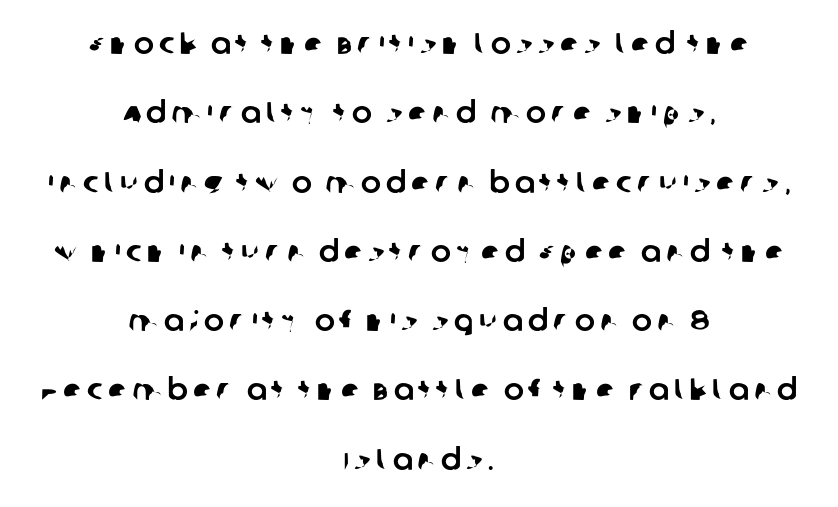
Q: Is the typeface a serif or a sans-serif typeface? A: Sans-serif.
Q: Is the text underlined? A: No.
Q: How is the paragraph aligned? A: Centered.
Q: Is the spacing between lines tight, normal or loose? A: Loose.
Q: Width (condensed, normal, or wide)? A: Normal.
Q: Stroke contrast? A: Low.
Q: x-height? A: Large.
Q: Monospaced? A: No.
